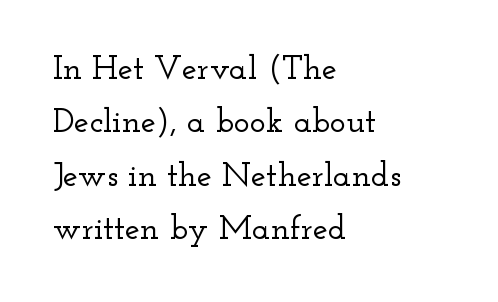
Q: Is the text italic (slanted)? A: No, it is upright.
Q: Is the typeface a serif or a sans-serif typeface? A: Serif.
Q: Is the text underlined? A: No.
Q: How is the paragraph aligned? A: Left-aligned.
Q: Is the spacing between letters normal or unusually wide? A: Normal.
Q: Is the spacing between lines tight, normal or loose? A: Normal.
Q: Width (condensed, normal, or wide)? A: Wide.
Q: Stroke contrast? A: Low.
Q: x-height? A: Small.
Q: Monospaced? A: No.
